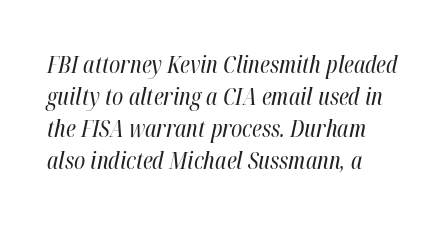
Emphasis-style slanted type is in use. Teacher's note: observe the even left margin — that is flush-left alignment. Check under the words: just untouched page. This is not heavy type; no bold has been used. Standard letterfit; no display-style spreading of the glyphs.
